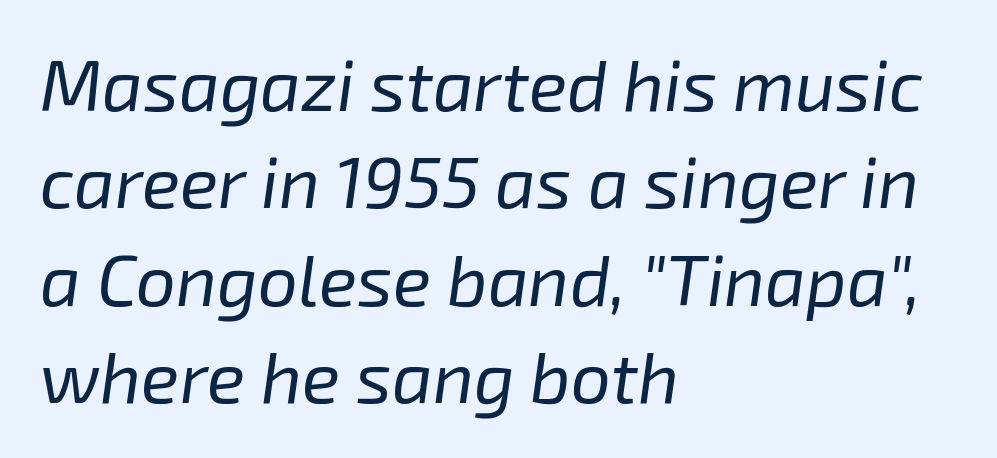
The font's italic variant was chosen for this text. Lines of text with bare space underneath. What's the leading like? Ordinary, nothing unusual. Stroke thickness stays within the range of a standard reading face or lighter. The rendering anchors every line to the left-hand side. The gaps between neighbouring characters are ordinary and unremarkable.
